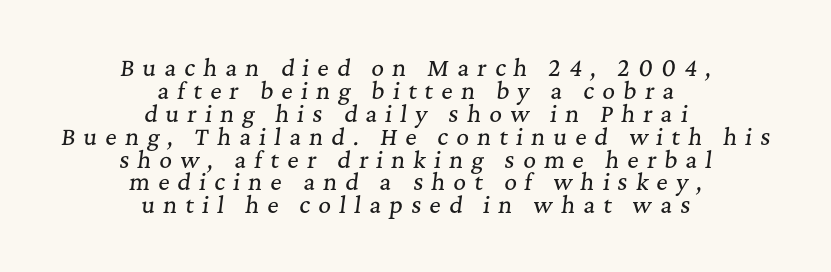
Q: Is the text italic (slanted)? A: Yes, it leans right by about 7 degrees.
Q: Is the text underlined? A: No.
Q: How is the paragraph aligned? A: Centered.
Q: Is the spacing between letters normal or unusually wide? A: Unusually wide.
Q: Is the spacing between lines tight, normal or loose? A: Tight.
